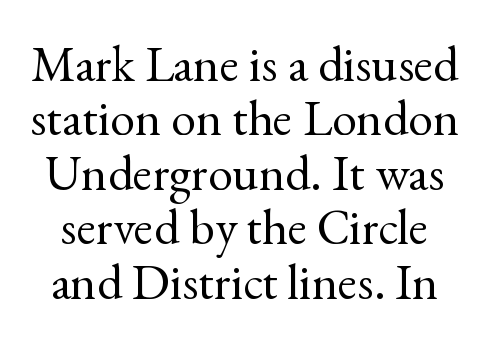
The image shows 50 px regular-weight serif type, upright; set tight line spacing (1.09x), normal letter spacing, not underlined; a small x-height.
